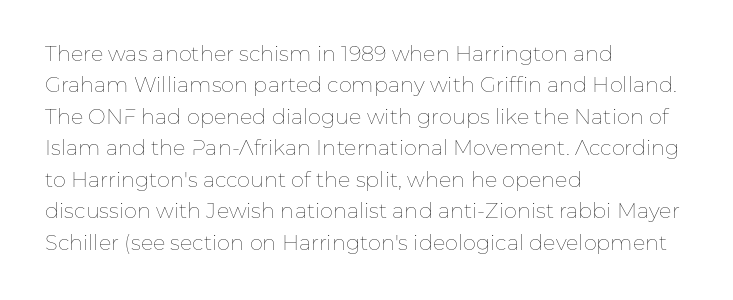
{"italic": "no", "bold": "no", "underline": "no", "align": "left", "line_spacing": "normal", "line_spacing_ratio": 1.5, "letter_spacing": "normal", "letter_spacing_em": 0.0, "glyph_px": 21}
